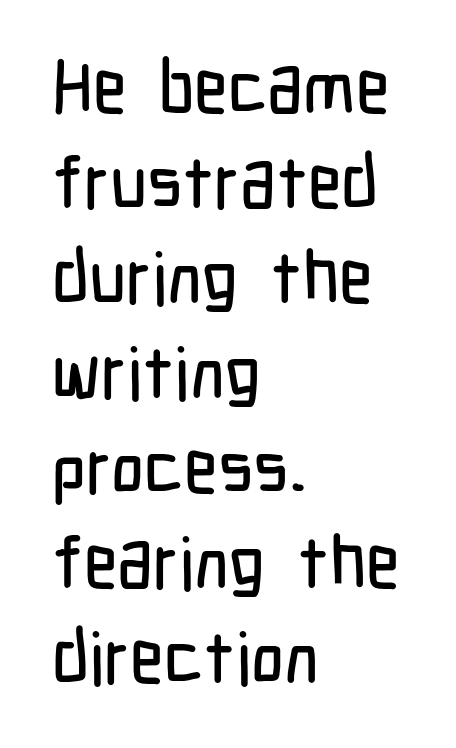
{"serif": "no", "italic": "no", "width": "condensed", "stroke_contrast": "low", "x_height": "medium", "monospaced": "no", "underline": "no", "align": "left", "line_spacing": "normal", "line_spacing_ratio": 1.32, "letter_spacing": "normal", "letter_spacing_em": 0.0, "glyph_px": 72}
